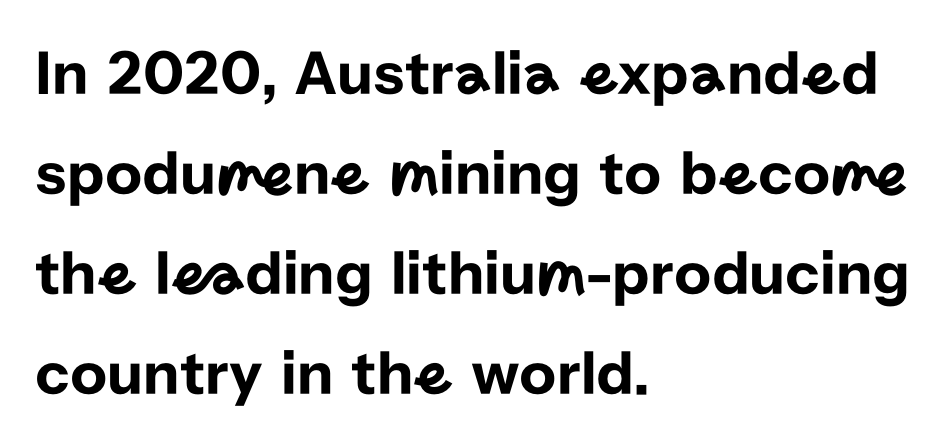
The image shows 64 px sans-serif type, upright; set left-aligned, normal line spacing (1.56x), normal letter spacing, not underlined; low stroke contrast and a medium x-height.
